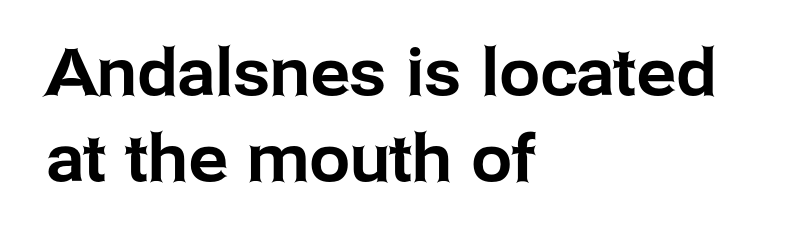
{"serif": "no", "italic": "no", "width": "normal", "stroke_contrast": "low", "x_height": "medium", "monospaced": "no", "underline": "no", "align": "left", "line_spacing": "normal", "line_spacing_ratio": 1.33, "letter_spacing": "normal", "letter_spacing_em": 0.0, "glyph_px": 65}
